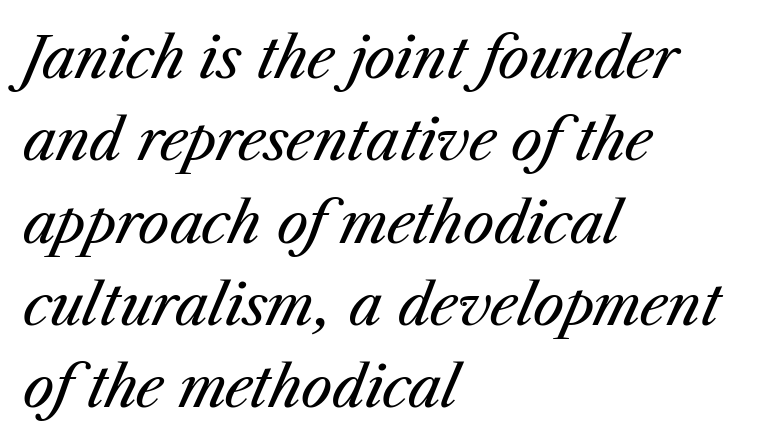
The image shows 56 px regular-weight type, italic (leaning right); set left-aligned, normal line spacing (1.47x), normal letter spacing, not underlined; medium stroke contrast and a medium x-height.
